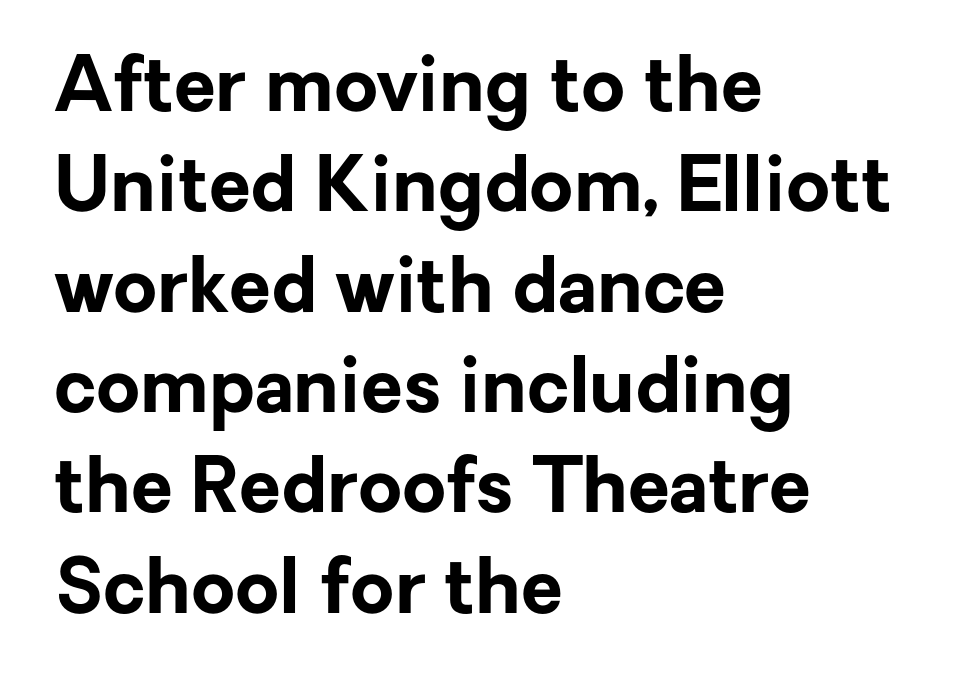
Italic? Not at all — the glyphs are vertical. Decoration check: the copy has no underline. Alignment: flush left. No feet cap the strokes, marking this as sans-serif type.
